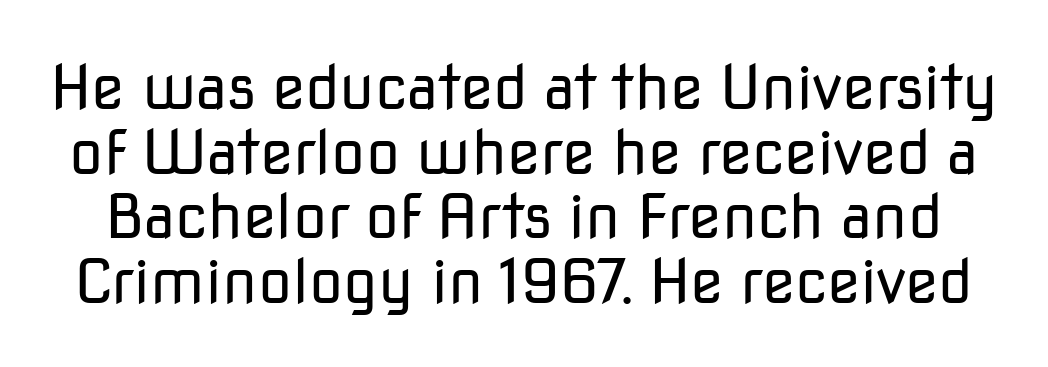
{"serif": "no", "italic": "no", "bold": "no", "weight": "regular", "width": "normal", "stroke_contrast": "low", "x_height": "medium", "monospaced": "no", "underline": "no", "line_spacing": "tight", "line_spacing_ratio": 1.06, "letter_spacing": "normal", "letter_spacing_em": 0.0, "glyph_px": 61}
